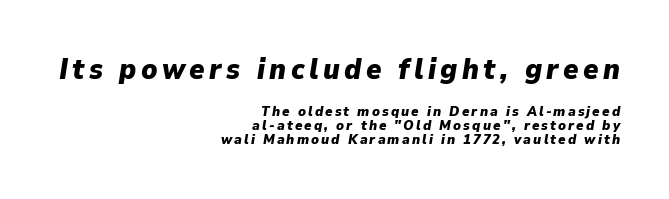
The image shows 29 px heavy type, italic (leaning right); set right-aligned, tight line spacing (1.0x), not underlined; the first (top) block is 2.07x larger; low stroke contrast and a medium x-height.
